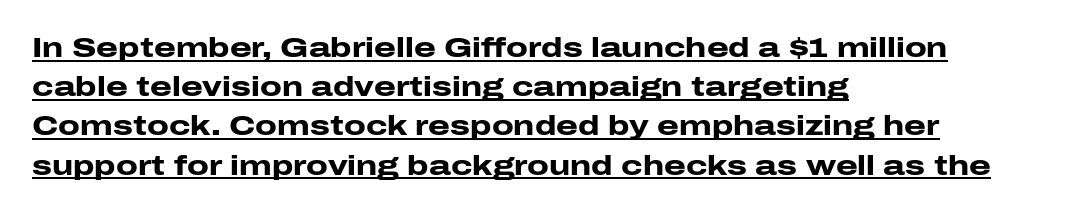
The image shows 28 px heavy, wide sans-serif type, upright; set left-aligned, normal line spacing (1.4x), normal letter spacing, underlined; low stroke contrast and a medium x-height.
